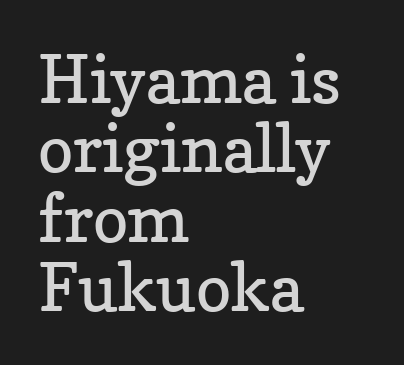
The image shows 66 px regular-weight serif type, upright; set left-aligned, tight line spacing (1.05x), normal letter spacing, not underlined; low stroke contrast and a medium x-height.
